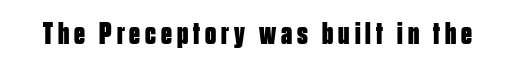
You can tell from the bare stems that sans-serif type was used. Set as a true bold cut, around the 700 mark. This is roman type, the default non-slanted kind. Varying glyph widths throughout — classic text-font behaviour.
